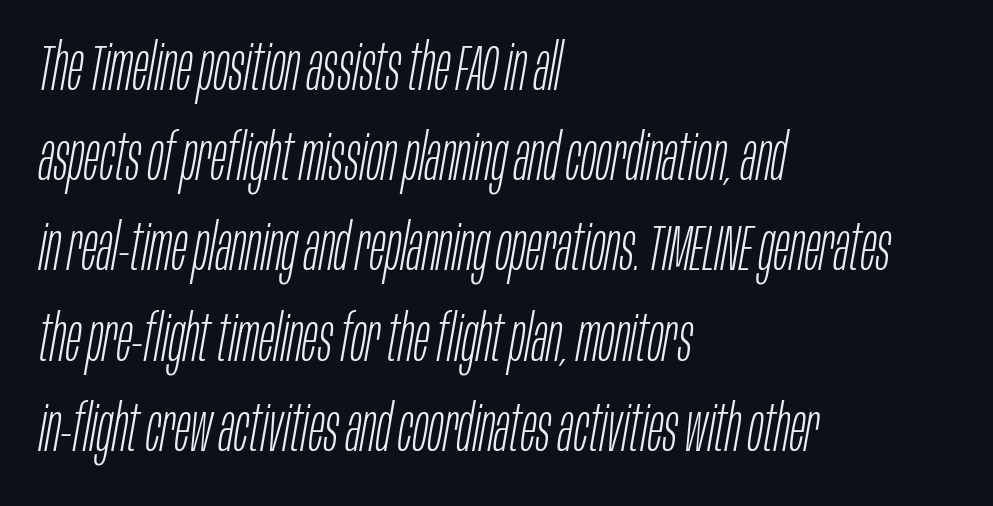
Q: Is the text bold? A: No.
Q: Is the text italic (slanted)? A: Yes, it leans right by about 10 degrees.
Q: Is the text underlined? A: No.
Q: How is the paragraph aligned? A: Left-aligned.
Q: Is the spacing between letters normal or unusually wide? A: Normal.
Q: Is the spacing between lines tight, normal or loose? A: Normal.
Q: Width (condensed, normal, or wide)? A: Condensed.
Q: Stroke contrast? A: Low.
Q: x-height? A: Large.
Q: Monospaced? A: No.
